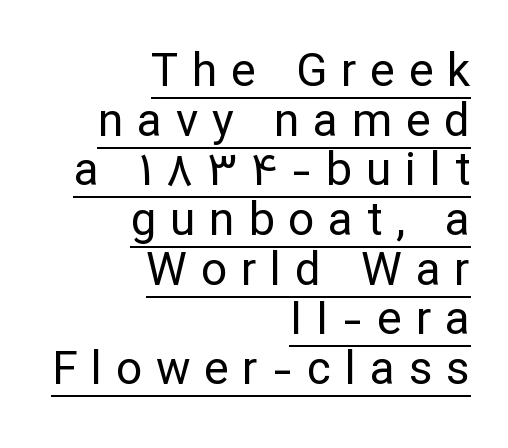
{"serif": "no", "italic": "no", "bold": "no", "weight": "regular", "width": "normal", "stroke_contrast": "low", "x_height": "medium", "monospaced": "no", "underline": "yes", "align": "right", "line_spacing": "tight", "line_spacing_ratio": 1.08, "letter_spacing": "wide", "letter_spacing_em": 0.3, "glyph_px": 46}
